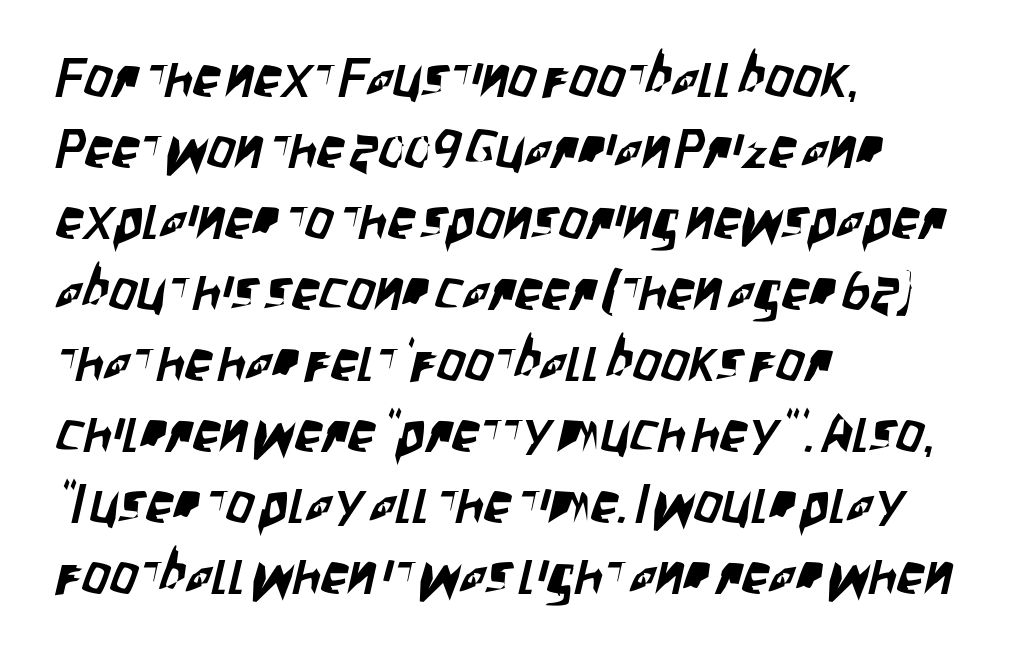
Q: Is the typeface a serif or a sans-serif typeface? A: Sans-serif.
Q: Is the text underlined? A: No.
Q: How is the paragraph aligned? A: Left-aligned.
Q: Is the spacing between letters normal or unusually wide? A: Normal.
Q: Is the spacing between lines tight, normal or loose? A: Normal.
Q: Width (condensed, normal, or wide)? A: Condensed.
Q: Stroke contrast? A: Low.
Q: x-height? A: Large.
Q: Monospaced? A: No.
